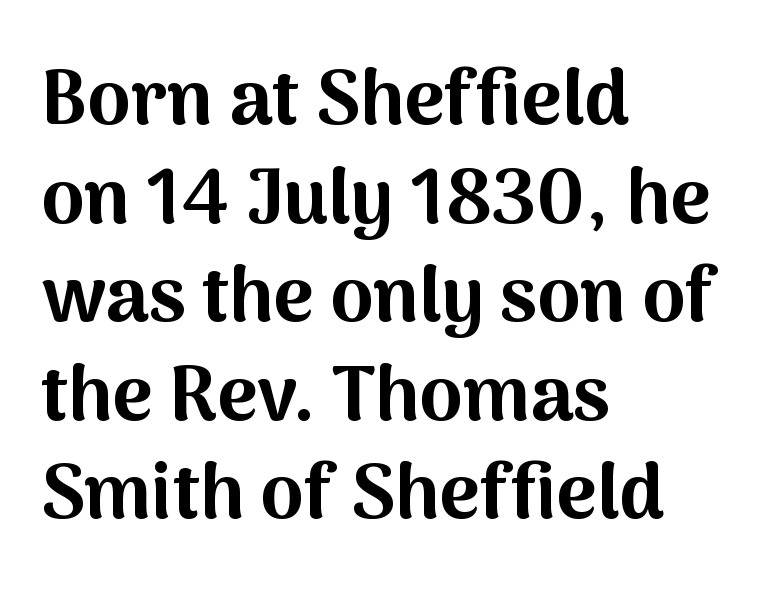
The image shows 77 px bold sans-serif type, upright; set left-aligned, normal line spacing (1.28x), normal letter spacing, not underlined; medium stroke contrast and a medium x-height.
